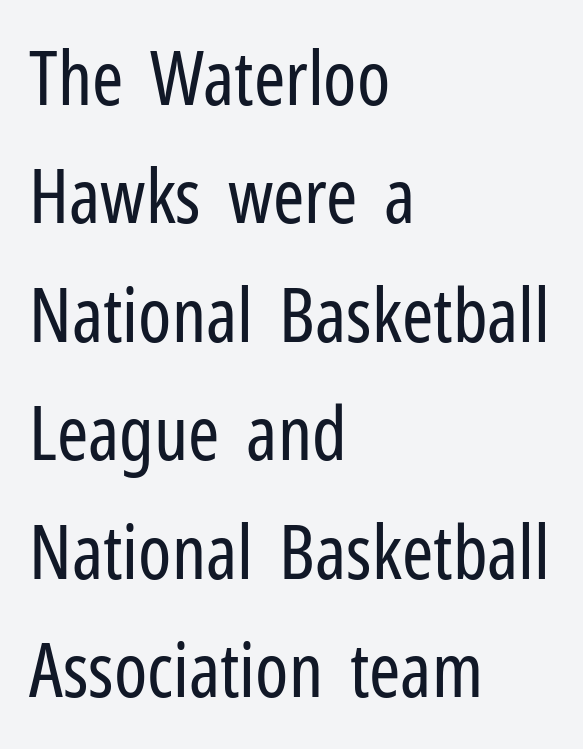
{"serif": "no", "italic": "no", "bold": "no", "weight": "regular", "width": "condensed", "stroke_contrast": "low", "x_height": "medium", "monospaced": "no", "underline": "no", "align": "left", "line_spacing": "normal", "line_spacing_ratio": 1.58, "letter_spacing": "normal", "letter_spacing_em": 0.0, "glyph_px": 75}
